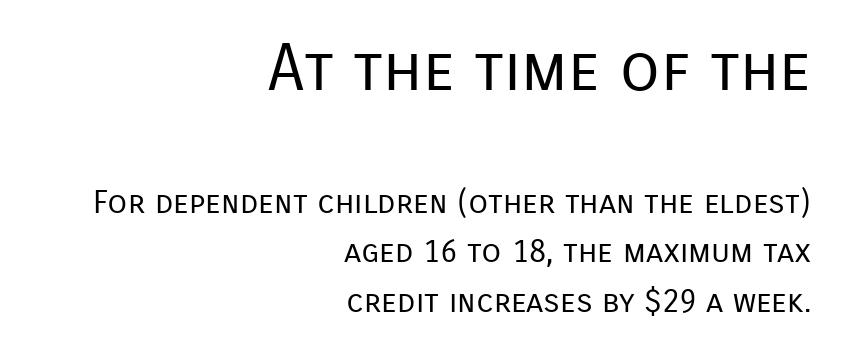
Look at the glyph heights: the upper group is clearly the bigger setting. Leading matches the norm, producing a regular column. The font is comparable to plain body text, perhaps lighter. Clear beneath every line of the passage. The designer went with a sans here, leaving each stem footless. Words appear dense and cohesive because spacing is normal.
